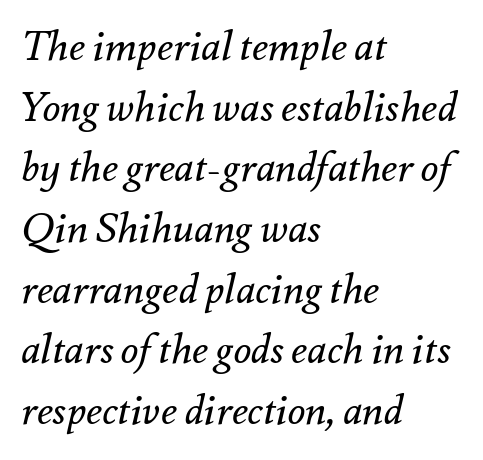
{"italic": "yes", "lean": "right", "slant_degrees": 12, "bold": "no", "weight": "regular", "width": "normal", "stroke_contrast": "medium", "x_height": "small", "monospaced": "no", "underline": "no", "align": "left", "line_spacing": "normal", "line_spacing_ratio": 1.48, "letter_spacing": "normal", "letter_spacing_em": 0.0, "glyph_px": 41}
